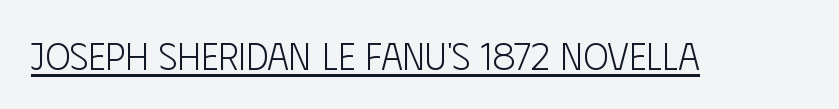
The cut favours lightness, reaching ordinary text weight at its darkest. The tracking reads as untouched default to a designer's eye. Beneath each row of characters lies a ruled line. Are there feet on the stems? There aren't — it's a sans. Italic: no, the glyphs are upright roman. Varying glyph widths throughout — classic text-font behaviour.
